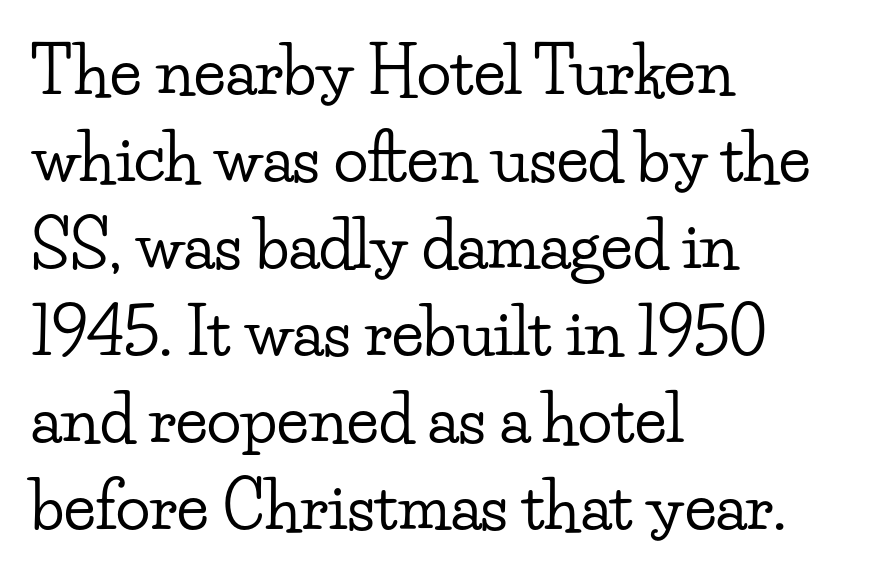
Style check: upright. The specimen omits any rule beneath the text block's lines. In CSS terms this would be text-align: left. The space between consecutive lines is moderate.
